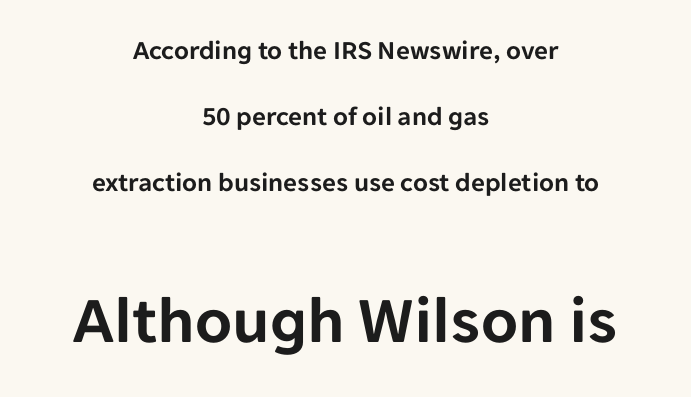
The block sitting lower on the canvas is the one with enlarged characters. Between one letter and the next there's only the usual sliver of space. A typesetter would call this leading open, well beyond the default. No italicization has been applied; the sample stays upright. The typeface chosen for these lines omits serifs. Words float on clear page, feet unadorned.
